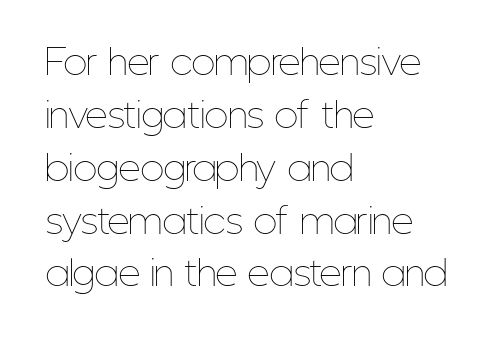
You could not count columns in this text — the font is proportionally spaced. Is the block centered? No — it sits flush against the left margin. Bold? No — there's no thickening of the strokes. The glyphs are unaccompanied by any horizontal stroke below them. Summary of vertical rhythm: regular, with standard interline spacing. The letters stand upright; this is a roman face.
